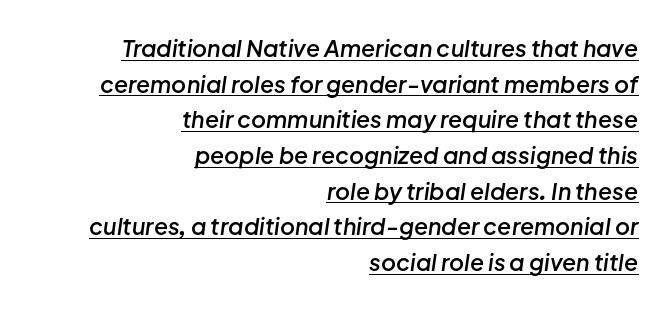
Q: Is the text bold? A: Semi-bold.
Q: Is the text italic (slanted)? A: Yes, it leans right by about 8 degrees.
Q: Is the text underlined? A: Yes.
Q: How is the paragraph aligned? A: Right-aligned.
Q: Is the spacing between letters normal or unusually wide? A: Normal.
Q: Is the spacing between lines tight, normal or loose? A: Normal.
